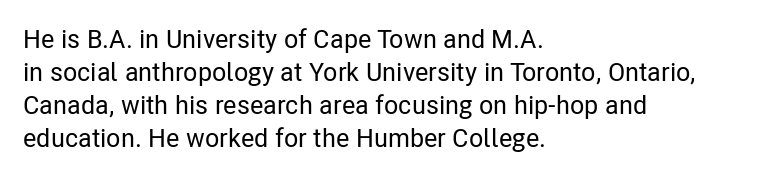
Q: Is the text italic (slanted)? A: No, it is upright.
Q: Is the text underlined? A: No.
Q: How is the paragraph aligned? A: Left-aligned.
Q: Is the spacing between letters normal or unusually wide? A: Normal.
Q: Is the spacing between lines tight, normal or loose? A: Normal.
